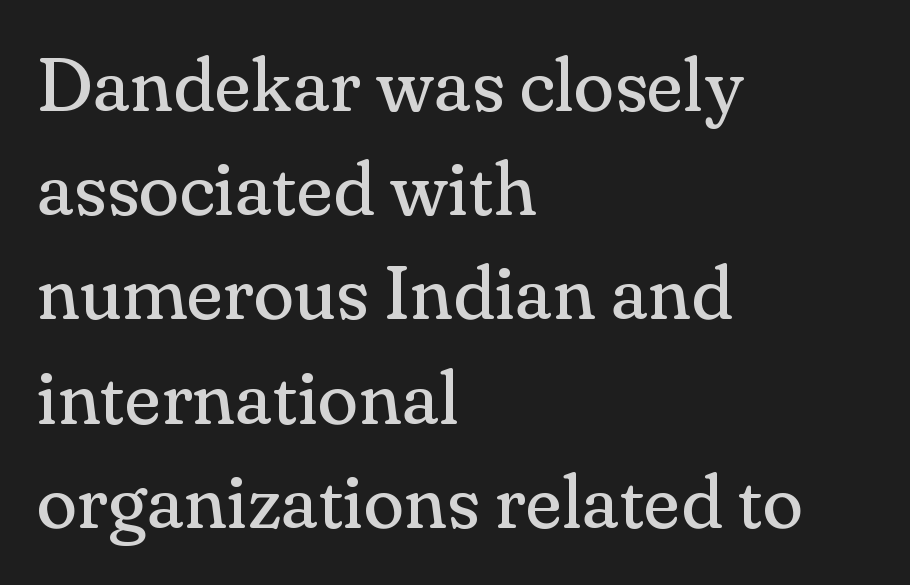
The face used here is rendered with its standard letterfit. Unlike a clean sans, this face finishes its strokes with serifs. Visually the block forms a straight wall on the left and a jagged coastline on the right. What's the leading like? Ordinary, nothing unusual. Posture: upright roman. Words float on clear page, feet unadorned.
